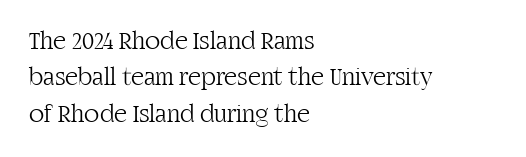
In terms of posture, this sample is upright. The passage shown has conventional tracking throughout. The zone under the glyphs is completely vacant. The lines are quadded left. These glyphs show unthickened strokes, regular width or finer. Rows of type keep a routine distance in the vertical direction.
